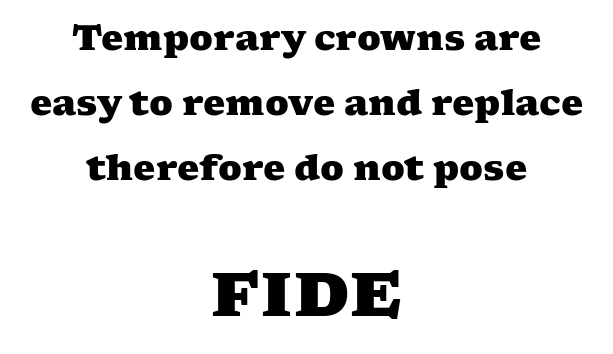
{"serif": "yes", "bold": "yes", "weight": "heavy", "width": "wide", "stroke_contrast": "medium", "x_height": "medium", "monospaced": "no", "underline": "no", "align": "center", "line_spacing_ratio": 1.86, "letter_spacing": "normal", "letter_spacing_em": 0.0, "larger_block": "second", "size_ratio": 1.77, "glyph_px": 62}
